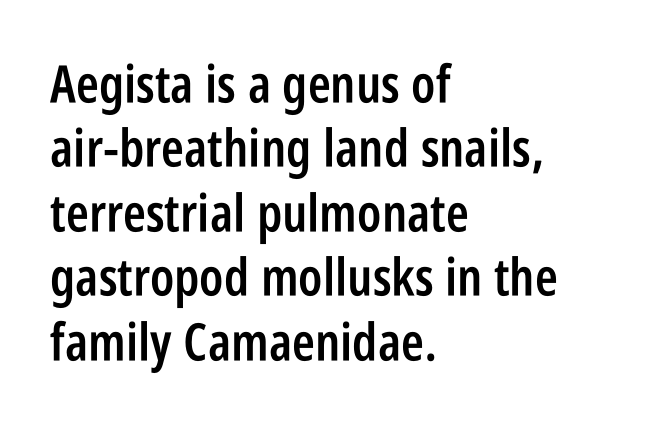
The passage shown is typed in a proportional face where columns would drift. This sample uses an upright cut, with every glyph sitting square on the baseline. What kind of face is this? One without serifs — a sans. Students, this is semibold: more ink than regular, less than bold. Left-aligned paragraph, ragged on the right. The zone under the glyphs is completely vacant.
